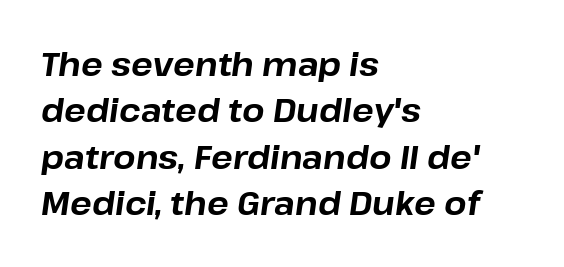
Q: Is the text bold? A: Yes.
Q: Is the text italic (slanted)? A: Yes, it leans right by about 8 degrees.
Q: Is the text underlined? A: No.
Q: How is the paragraph aligned? A: Left-aligned.
Q: Is the spacing between letters normal or unusually wide? A: Normal.
Q: Is the spacing between lines tight, normal or loose? A: Normal.
Q: Width (condensed, normal, or wide)? A: Normal.
Q: Stroke contrast? A: Low.
Q: x-height? A: Medium.
Q: Monospaced? A: No.
